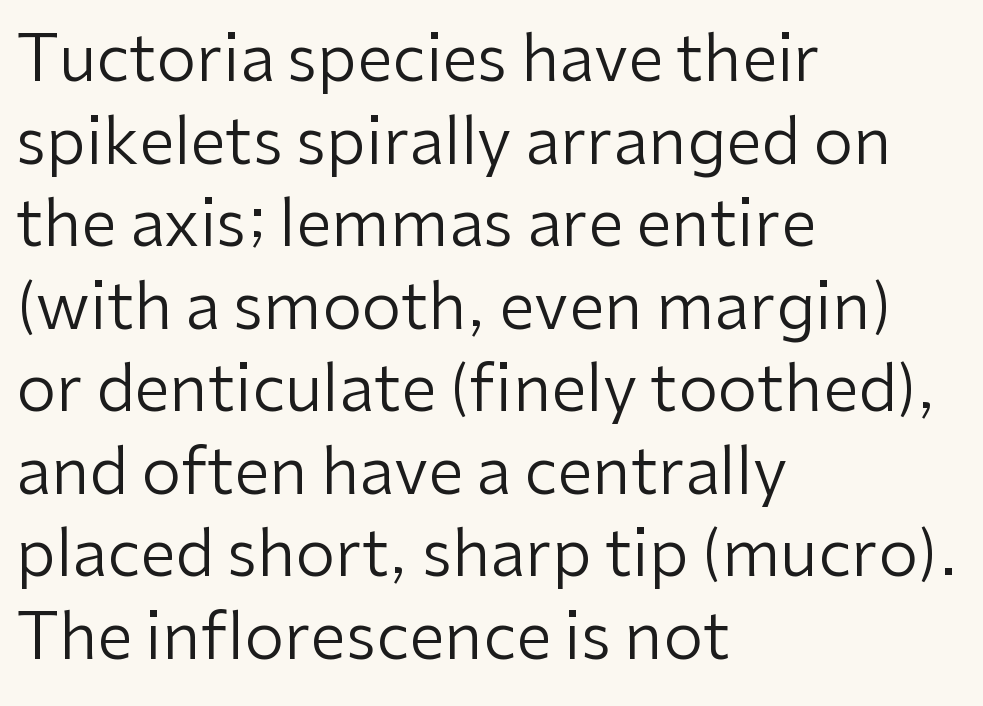
The image shows 64 px regular-weight sans-serif type, upright; set left-aligned, normal line spacing (1.29x), normal letter spacing, not underlined; low stroke contrast and a medium x-height.
